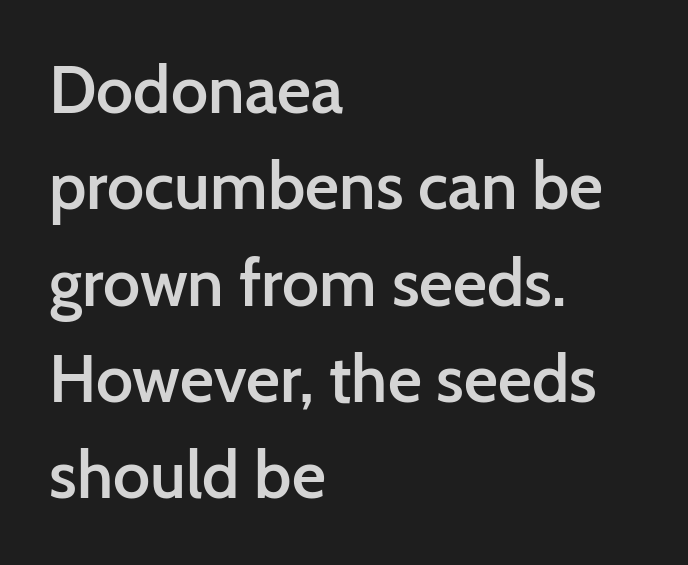
Q: Is the text bold? A: Semi-bold.
Q: Is the text italic (slanted)? A: No, it is upright.
Q: Is the typeface a serif or a sans-serif typeface? A: Sans-serif.
Q: Is the text underlined? A: No.
Q: How is the paragraph aligned? A: Left-aligned.
Q: Is the spacing between letters normal or unusually wide? A: Normal.
Q: Is the spacing between lines tight, normal or loose? A: Normal.
Q: Width (condensed, normal, or wide)? A: Normal.
Q: Stroke contrast? A: Low.
Q: x-height? A: Medium.
Q: Monospaced? A: No.
